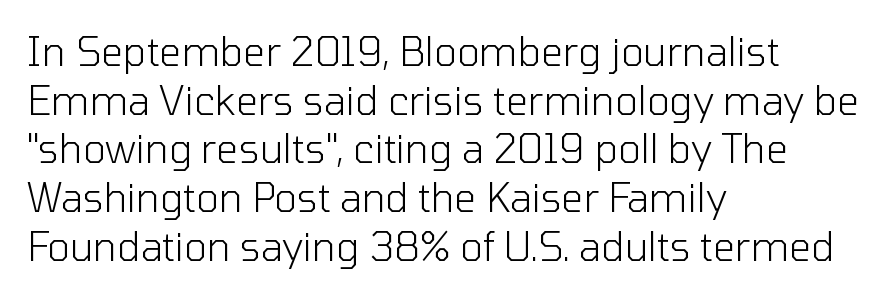
Q: Is the text bold? A: No.
Q: Is the text italic (slanted)? A: No, it is upright.
Q: Is the typeface a serif or a sans-serif typeface? A: Sans-serif.
Q: Is the text underlined? A: No.
Q: How is the paragraph aligned? A: Left-aligned.
Q: Is the spacing between letters normal or unusually wide? A: Normal.
Q: Is the spacing between lines tight, normal or loose? A: Normal.
Q: Width (condensed, normal, or wide)? A: Normal.
Q: Stroke contrast? A: Low.
Q: x-height? A: Medium.
Q: Monospaced? A: No.
